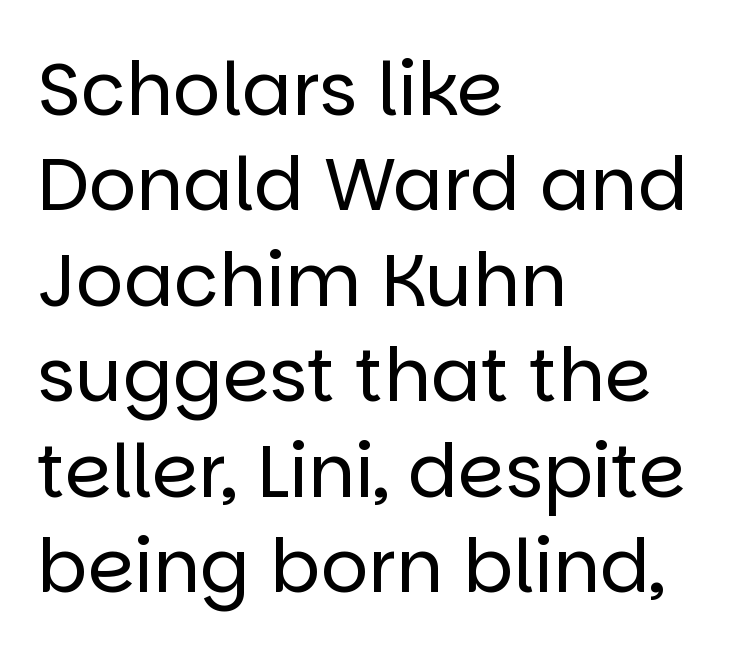
Q: Is the text bold? A: No.
Q: Is the text italic (slanted)? A: No, it is upright.
Q: Is the typeface a serif or a sans-serif typeface? A: Sans-serif.
Q: Is the text underlined? A: No.
Q: How is the paragraph aligned? A: Left-aligned.
Q: Is the spacing between letters normal or unusually wide? A: Normal.
Q: Is the spacing between lines tight, normal or loose? A: Normal.
Q: Width (condensed, normal, or wide)? A: Normal.
Q: Stroke contrast? A: Low.
Q: x-height? A: Large.
Q: Monospaced? A: No.
